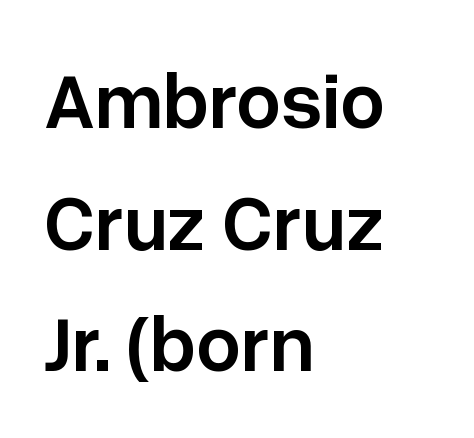
The image shows 79 px semibold sans-serif type, upright; set left-aligned, normal line spacing (1.54x), normal letter spacing, not underlined; low stroke contrast and a medium x-height.
